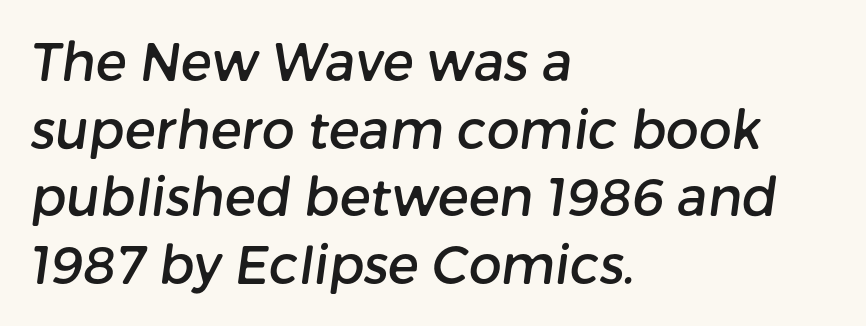
Q: Is the typeface a serif or a sans-serif typeface? A: Sans-serif.
Q: Is the text underlined? A: No.
Q: How is the paragraph aligned? A: Left-aligned.
Q: Is the spacing between letters normal or unusually wide? A: Normal.
Q: Is the spacing between lines tight, normal or loose? A: Normal.
Q: Width (condensed, normal, or wide)? A: Normal.
Q: Stroke contrast? A: Low.
Q: x-height? A: Medium.
Q: Monospaced? A: No.
